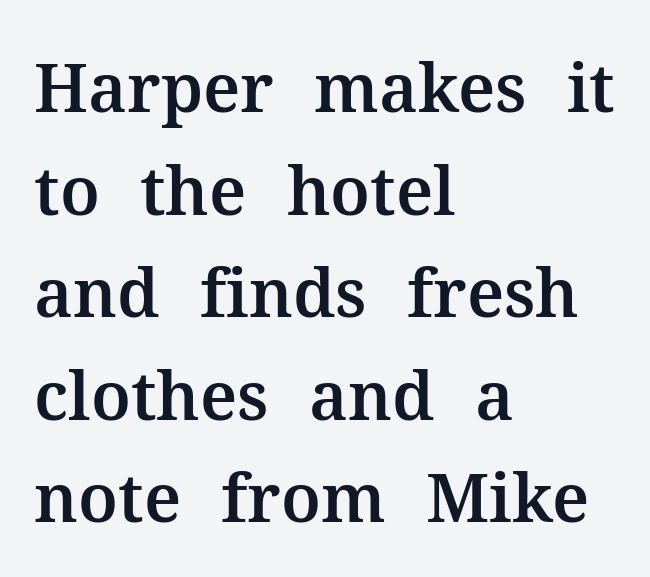
The image shows 67 px serif type, upright; set left-aligned, normal line spacing (1.53x), normal letter spacing, not underlined; medium stroke contrast and a medium x-height.
